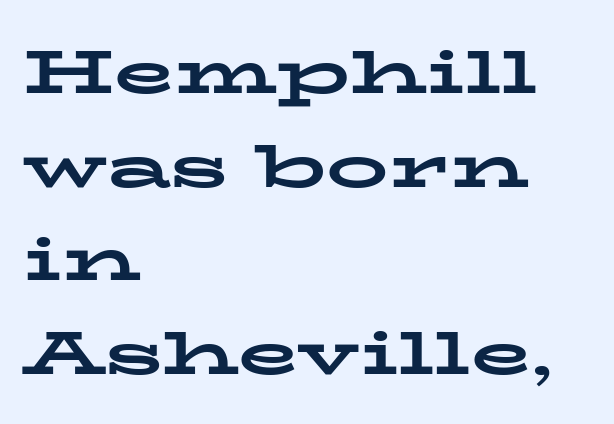
Q: Is the text bold? A: Yes.
Q: Is the text italic (slanted)? A: No, it is upright.
Q: Is the typeface a serif or a sans-serif typeface? A: Serif.
Q: Is the text underlined? A: No.
Q: How is the paragraph aligned? A: Left-aligned.
Q: Is the spacing between letters normal or unusually wide? A: Normal.
Q: Is the spacing between lines tight, normal or loose? A: Normal.
Q: Width (condensed, normal, or wide)? A: Wide.
Q: Stroke contrast? A: Low.
Q: x-height? A: Medium.
Q: Monospaced? A: No.
